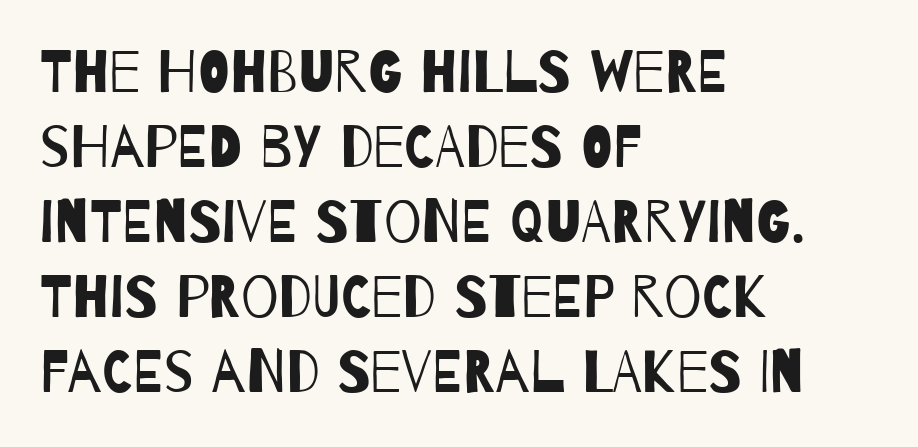
Q: Is the text bold? A: No.
Q: Is the typeface a serif or a sans-serif typeface? A: Sans-serif.
Q: Is the text underlined? A: No.
Q: How is the paragraph aligned? A: Left-aligned.
Q: Is the spacing between letters normal or unusually wide? A: Normal.
Q: Is the spacing between lines tight, normal or loose? A: Normal.
Q: Width (condensed, normal, or wide)? A: Condensed.
Q: Stroke contrast? A: Low.
Q: x-height? A: Large.
Q: Monospaced? A: No.
